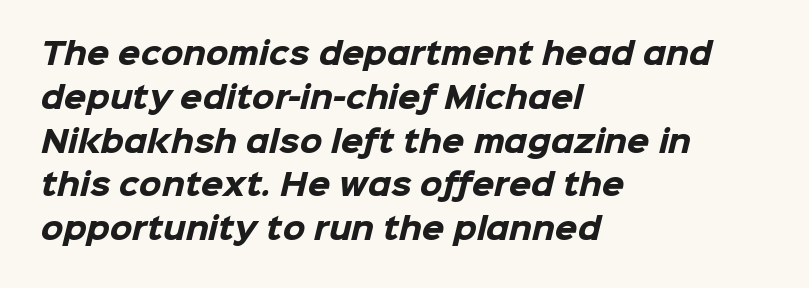
{"serif": "no", "bold": "yes", "weight": "heavy", "width": "normal", "stroke_contrast": "low", "x_height": "medium", "monospaced": "no", "underline": "no", "align": "left", "line_spacing": "normal", "line_spacing_ratio": 1.51, "letter_spacing": "normal", "letter_spacing_em": 0.0, "glyph_px": 29}
